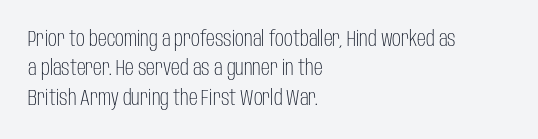
Q: Is the text bold? A: No.
Q: Is the text italic (slanted)? A: No, it is upright.
Q: Is the text underlined? A: No.
Q: How is the paragraph aligned? A: Left-aligned.
Q: Is the spacing between letters normal or unusually wide? A: Normal.
Q: Is the spacing between lines tight, normal or loose? A: Normal.
